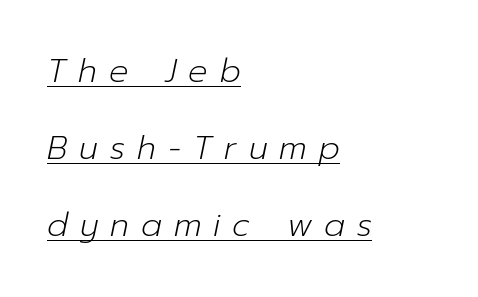
The image shows 32 px light type, italic (leaning right); set left-aligned, loose line spacing (2.4x), unusually wide letter spacing (+0.38 em), underlined; low stroke contrast and a medium x-height.
